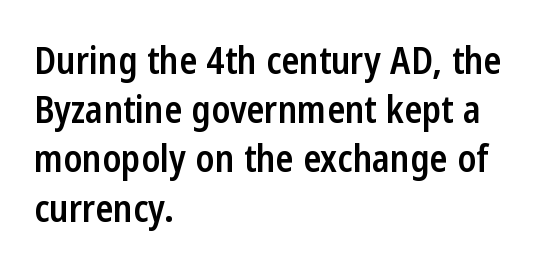
Q: Is the text bold? A: Semi-bold.
Q: Is the text italic (slanted)? A: No, it is upright.
Q: Is the typeface a serif or a sans-serif typeface? A: Sans-serif.
Q: Is the text underlined? A: No.
Q: How is the paragraph aligned? A: Left-aligned.
Q: Is the spacing between letters normal or unusually wide? A: Normal.
Q: Is the spacing between lines tight, normal or loose? A: Normal.
Q: Width (condensed, normal, or wide)? A: Condensed.
Q: Stroke contrast? A: Low.
Q: x-height? A: Medium.
Q: Monospaced? A: No.
